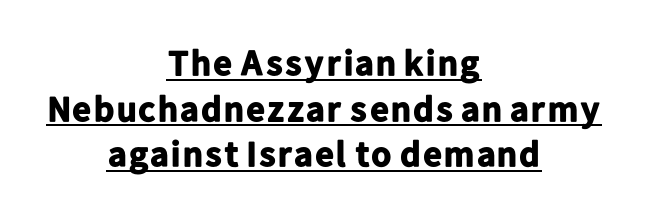
The rag falls on both sides of this text block equally. Between one letter and the next there's only the usual sliver of space. This sample uses a sans-serif face. In terms of leading, this rendering sits right in the middle. These words are printed bold, with thick strokes throughout.
